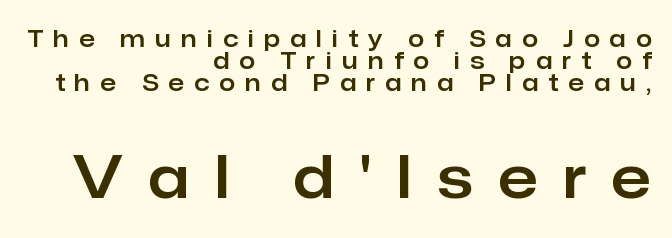
{"serif": "no", "italic": "no", "width": "normal", "stroke_contrast": "low", "x_height": "medium", "monospaced": "no", "underline": "no", "align": "right", "line_spacing": "tight", "line_spacing_ratio": 0.96, "letter_spacing": "wide", "letter_spacing_em": 0.45, "larger_block": "second", "size_ratio": 2.52, "glyph_px": 58}
